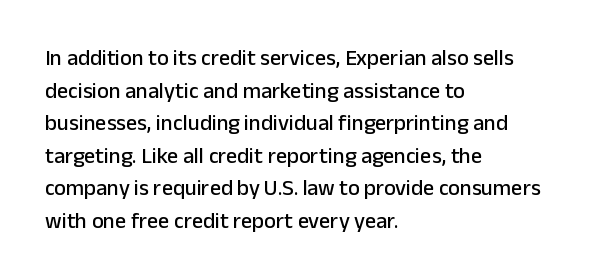
The image shows 22 px text type, upright; set left-aligned, normal line spacing (1.48x), normal letter spacing, not underlined.
